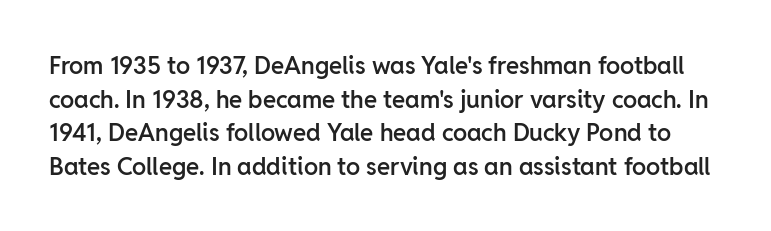
Q: Is the text bold? A: Semi-bold.
Q: Is the text italic (slanted)? A: No, it is upright.
Q: Is the text underlined? A: No.
Q: Is the spacing between letters normal or unusually wide? A: Normal.
Q: Is the spacing between lines tight, normal or loose? A: Normal.
